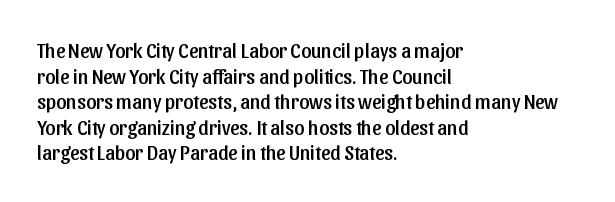
Nobody drew a line under any word here. Italic? Not at all — the glyphs are vertical. The rendering uses a moderate line-height, typical for paragraphs. You could call the tracking neutral — neither tight nor loose. This sample is left-justified, so line endings fall wherever the words run out.
